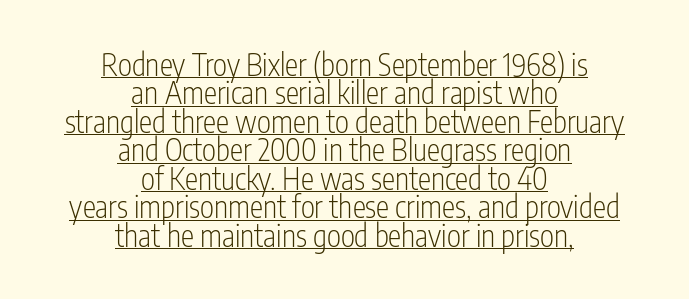
Baseline-to-baseline distance is barely more than the letter height. These lines are rendered in a variable-pitch font. The weight would be labelled regular, book, light, or lighter still. When letters stand straight like this, we call the style roman or upright. The paragraph has two soft edges and a firm central axis. A rule runs beneath these lines of type.
